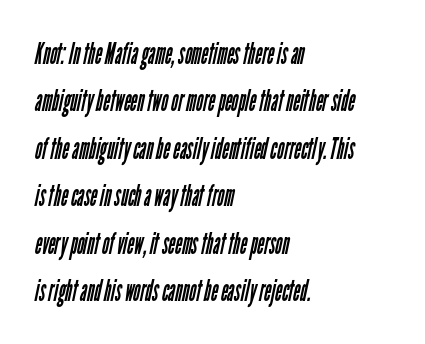
{"serif": "no", "bold": "no", "weight": "regular", "width": "condensed", "stroke_contrast": "low", "x_height": "medium", "monospaced": "no", "underline": "no", "align": "left", "line_spacing": "normal", "line_spacing_ratio": 1.58, "letter_spacing": "normal", "letter_spacing_em": 0.0, "glyph_px": 30}
